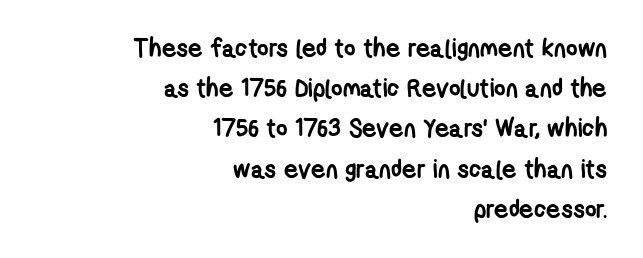
The lines in this sample share a right terminus and differ only in where they begin. Lines of text with bare space underneath. Characters follow at the spacing the type designer built in. The sample has been set heavy, in full bold. The leading is moderate, giving the passage an even texture.
